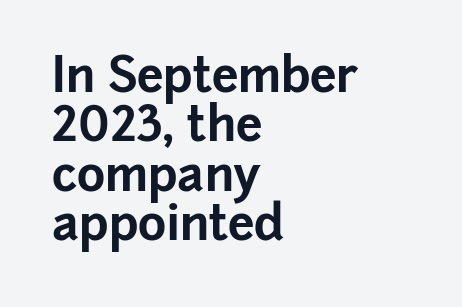
{"serif": "no", "italic": "no", "bold": "yes", "weight": "bold", "width": "normal", "stroke_contrast": "low", "x_height": "medium", "monospaced": "no", "underline": "no", "align": "left", "line_spacing": "tight", "line_spacing_ratio": 1.03, "letter_spacing": "normal", "letter_spacing_em": 0.0, "glyph_px": 48}
